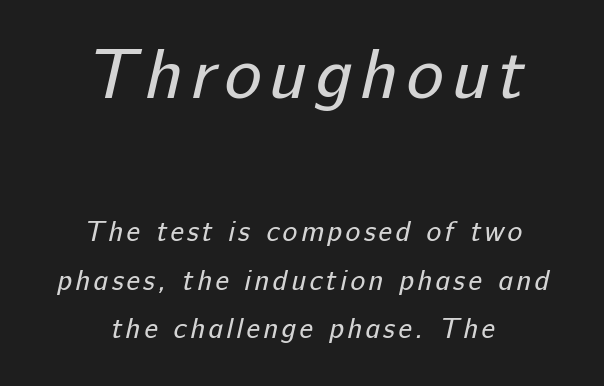
The image shows 70 px regular-weight sans-serif type; set centered, line spacing 1.72x, not underlined; the first (top) block is 2.5x larger; low stroke contrast and a medium x-height.
